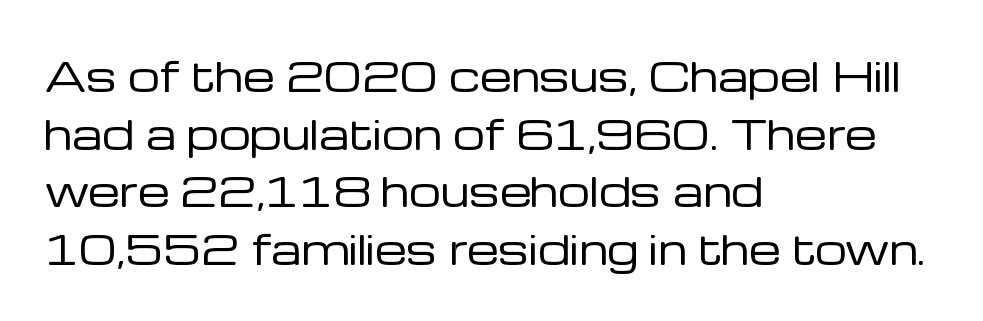
Q: Is the text bold? A: No.
Q: Is the text italic (slanted)? A: No, it is upright.
Q: Is the typeface a serif or a sans-serif typeface? A: Sans-serif.
Q: Is the text underlined? A: No.
Q: How is the paragraph aligned? A: Left-aligned.
Q: Is the spacing between letters normal or unusually wide? A: Normal.
Q: Is the spacing between lines tight, normal or loose? A: Normal.
Q: Width (condensed, normal, or wide)? A: Normal.
Q: Stroke contrast? A: Low.
Q: x-height? A: Medium.
Q: Monospaced? A: No.
